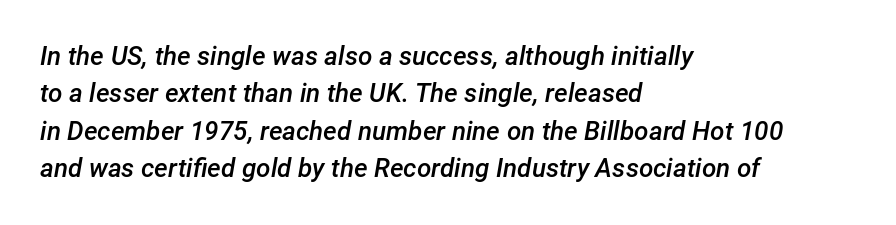
The image shows 26 px text type, italic (leaning right); set left-aligned, normal line spacing (1.44x), normal letter spacing, not underlined.
